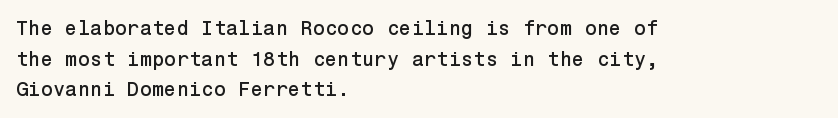
{"italic": "no", "underline": "no", "align": "left", "line_spacing": "normal", "line_spacing_ratio": 1.53, "letter_spacing": "normal", "letter_spacing_em": 0.0, "glyph_px": 20}
